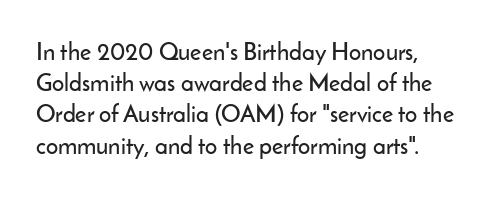
The image shows 24 px text type, upright; set left-aligned, normal line spacing (1.3x), normal letter spacing, not underlined.
